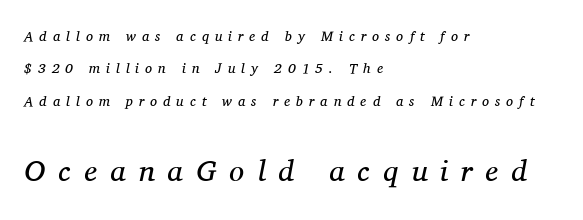
Serifs: yes, visible at the terminals of the letterforms. A typesetter would call this proportional, since set widths differ per character. Does the copy run flush right? No — it runs flush left. Words float on clear page, feet unadorned. The tracking jumps out immediately: characters are airy and widely separated. The line-height multiplier appears high, well above default.
